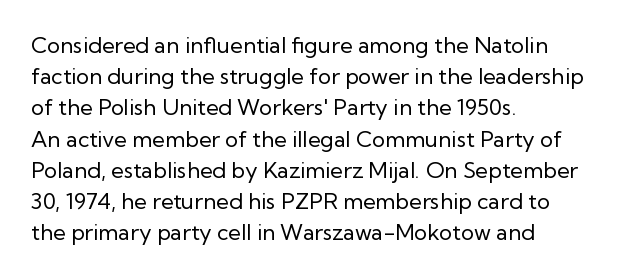
{"italic": "no", "bold": "no", "underline": "no", "align": "left", "line_spacing": "normal", "line_spacing_ratio": 1.42, "letter_spacing": "normal", "letter_spacing_em": 0.0, "glyph_px": 22}
